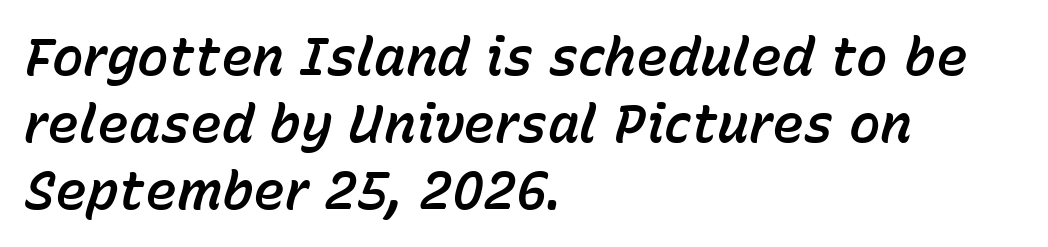
Characters are canted at an angle relative to the baseline's perpendicular. Normally led — the rows are evenly, conventionally spaced. Proportional: the letters do not fall into vertical columns. Bare-footed words on every line.
